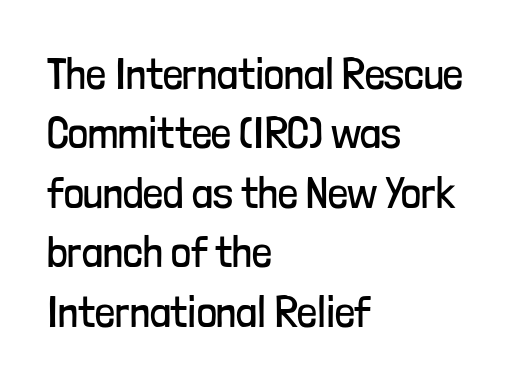
The image shows 44 px regular-weight, condensed sans-serif type, upright; set left-aligned, normal line spacing (1.35x), normal letter spacing, not underlined; low stroke contrast and a medium x-height.
